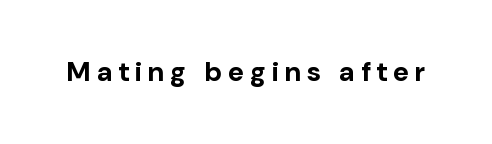
The image shows 27 px bold type, upright; set unusually wide letter spacing (+0.24 em), not underlined.
